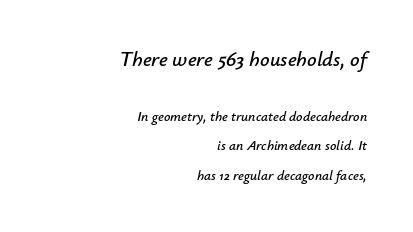
Q: Is the text italic (slanted)? A: Yes, it leans right by about 12 degrees.
Q: Is the text underlined? A: No.
Q: How is the paragraph aligned? A: Right-aligned.
Q: Is the spacing between letters normal or unusually wide? A: Normal.
Q: Is the spacing between lines tight, normal or loose? A: Loose.
Q: Which block of text is set in a larger size, the first (top) or the second (bottom)? A: The first (top) one.
